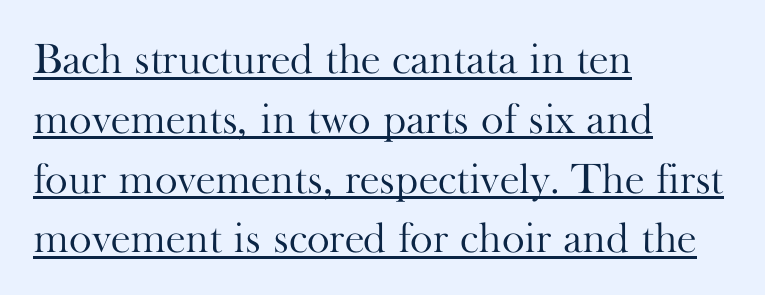
Q: Is the text bold? A: No.
Q: Is the text italic (slanted)? A: No, it is upright.
Q: Is the typeface a serif or a sans-serif typeface? A: Serif.
Q: Is the text underlined? A: Yes.
Q: How is the paragraph aligned? A: Left-aligned.
Q: Is the spacing between letters normal or unusually wide? A: Normal.
Q: Is the spacing between lines tight, normal or loose? A: Normal.
Q: Width (condensed, normal, or wide)? A: Normal.
Q: Stroke contrast? A: High.
Q: x-height? A: Small.
Q: Monospaced? A: No.
